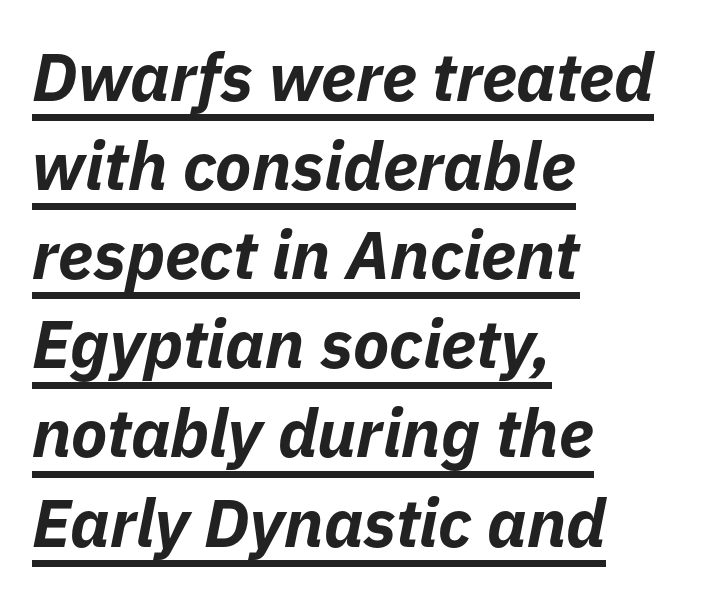
The image shows 67 px bold type, italic (leaning right); set left-aligned, normal line spacing (1.33x), normal letter spacing, underlined; low stroke contrast and a medium x-height.
